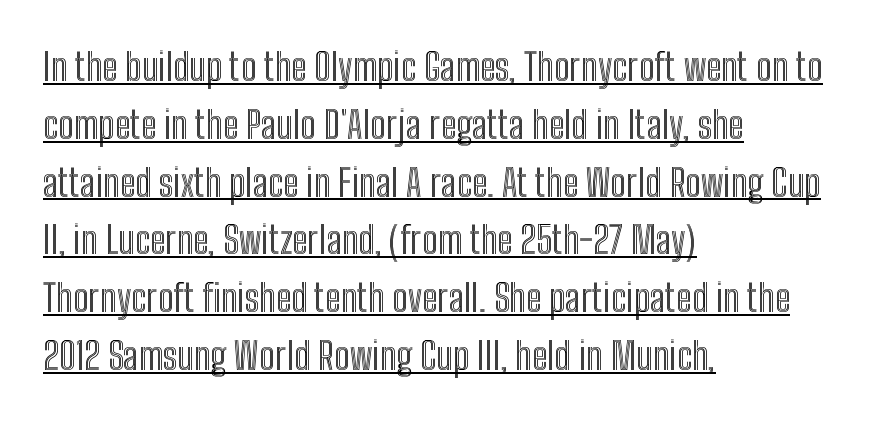
Q: Is the text italic (slanted)? A: No, it is upright.
Q: Is the text underlined? A: Yes.
Q: How is the paragraph aligned? A: Left-aligned.
Q: Is the spacing between letters normal or unusually wide? A: Normal.
Q: Is the spacing between lines tight, normal or loose? A: Normal.
Q: Width (condensed, normal, or wide)? A: Condensed.
Q: x-height? A: Medium.
Q: Monospaced? A: No.
